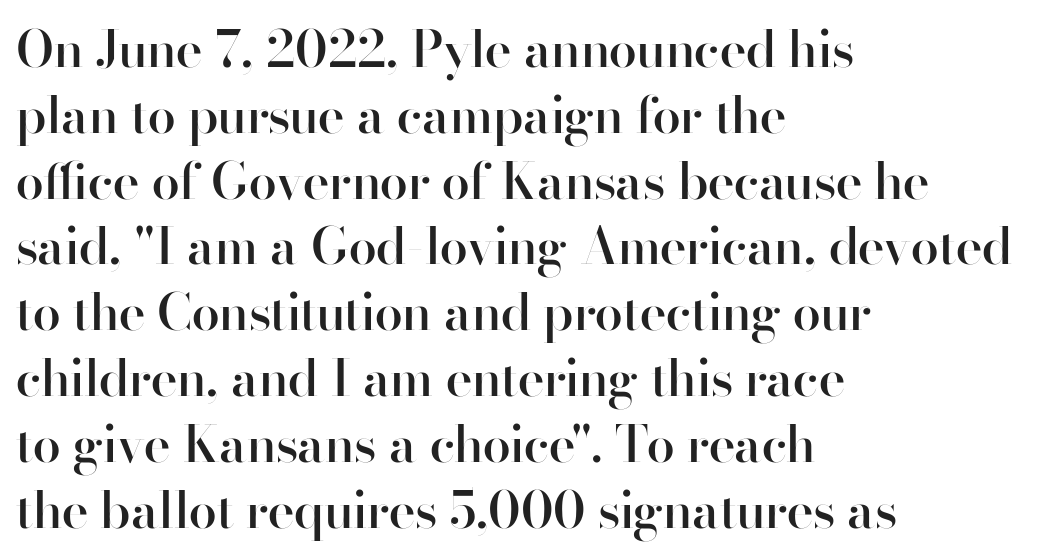
Q: Is the text bold? A: Semi-bold.
Q: Is the text italic (slanted)? A: No, it is upright.
Q: Is the typeface a serif or a sans-serif typeface? A: Sans-serif.
Q: Is the text underlined? A: No.
Q: How is the paragraph aligned? A: Left-aligned.
Q: Is the spacing between letters normal or unusually wide? A: Normal.
Q: Is the spacing between lines tight, normal or loose? A: Normal.
Q: Width (condensed, normal, or wide)? A: Normal.
Q: Stroke contrast? A: High.
Q: x-height? A: Small.
Q: Monospaced? A: No.
